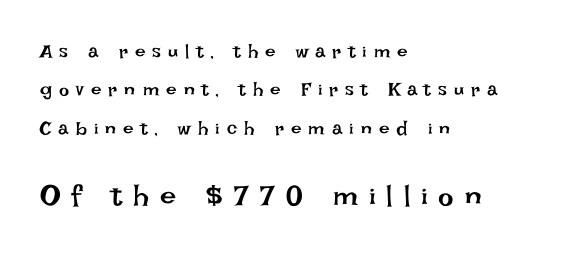
{"italic": "no", "bold": "no", "weight": "regular", "width": "normal", "stroke_contrast": "low", "x_height": "large", "monospaced": "no", "underline": "no", "align": "left", "line_spacing": "loose", "line_spacing_ratio": 2.02, "letter_spacing": "wide", "letter_spacing_em": 0.37, "larger_block": "second", "size_ratio": 1.53, "glyph_px": 29}
